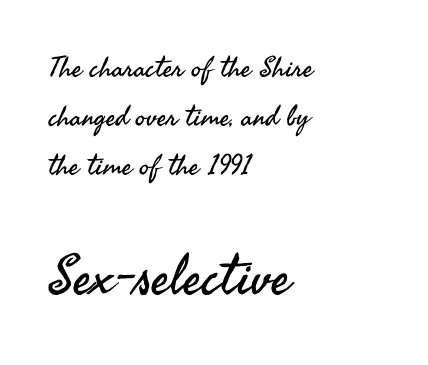
The glyphs are unaccompanied by any horizontal stroke below them. Letters have the restrained weight of plain body copy at most. The rendering keeps characters at their native spacing. What kind of face is this? One without serifs — a sans. In this sample the second text group is rendered at the bigger scale.
